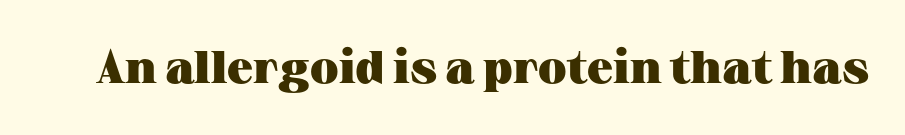
The image shows 46 px heavy, wide serif type, upright; set normal letter spacing, not underlined; medium stroke contrast and a medium x-height.
